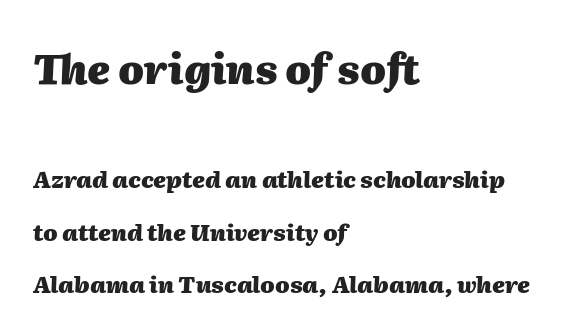
Which of the two is more prominent by size? The first, at the top. These lines stack with their left ends in a neat column. Clear beneath every line of the passage. Think of a printed novel: that variable character pitch is what you see here. Between one letter and the next there's only the usual sliver of space. Strokes here are thick enough to call this a true bold.
